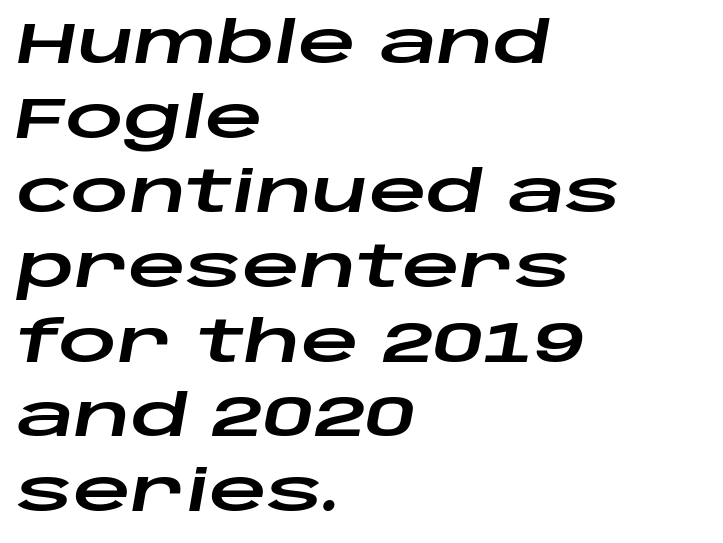
Q: Is the text italic (slanted)? A: Yes, it leans right by about 10 degrees.
Q: Is the text underlined? A: No.
Q: How is the paragraph aligned? A: Left-aligned.
Q: Is the spacing between letters normal or unusually wide? A: Normal.
Q: Is the spacing between lines tight, normal or loose? A: Normal.
Q: Width (condensed, normal, or wide)? A: Wide.
Q: Stroke contrast? A: Low.
Q: x-height? A: Large.
Q: Monospaced? A: No.
